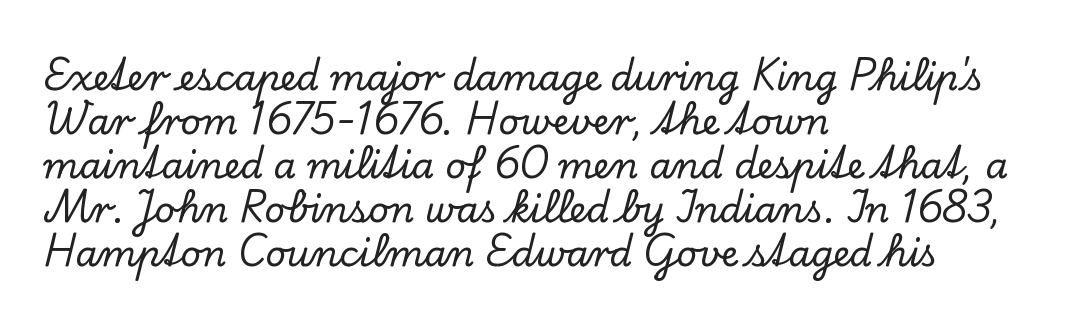
Clear beneath every line of the passage. Think of a printed novel: that variable character pitch is what you see here. Typographically, this falls in the serif category. The paragraph has a hard left edge and a soft right edge.
